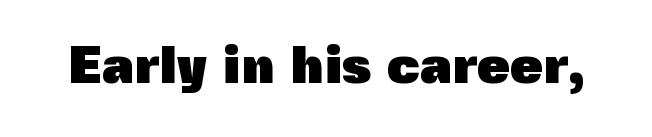
{"serif": "no", "italic": "no", "bold": "yes", "weight": "heavy", "width": "normal", "x_height": "medium", "monospaced": "no", "underline": "no", "letter_spacing": "normal", "letter_spacing_em": 0.0, "glyph_px": 53}
